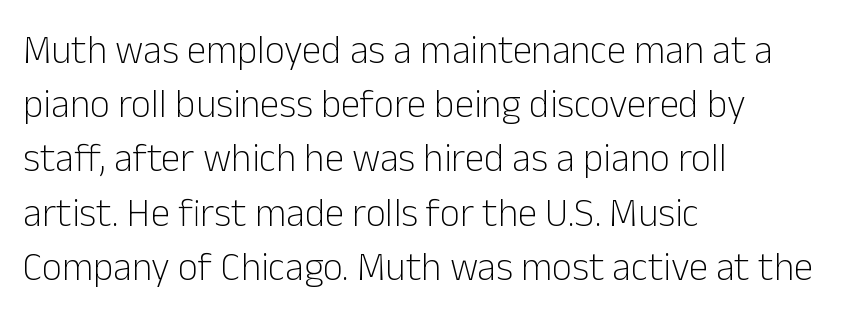
Q: Is the text bold? A: No.
Q: Is the text italic (slanted)? A: No, it is upright.
Q: Is the typeface a serif or a sans-serif typeface? A: Sans-serif.
Q: Is the text underlined? A: No.
Q: How is the paragraph aligned? A: Left-aligned.
Q: Is the spacing between letters normal or unusually wide? A: Normal.
Q: Is the spacing between lines tight, normal or loose? A: Normal.
Q: Width (condensed, normal, or wide)? A: Normal.
Q: Stroke contrast? A: Low.
Q: x-height? A: Medium.
Q: Monospaced? A: No.
